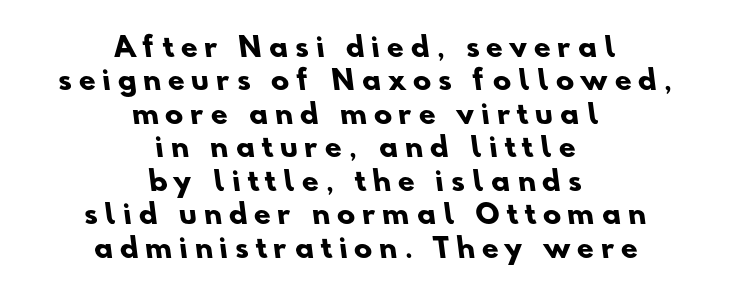
{"bold": "yes", "underline": "no", "align": "center", "line_spacing_ratio": 1.24, "letter_spacing": "wide", "letter_spacing_em": 0.26, "glyph_px": 27}
